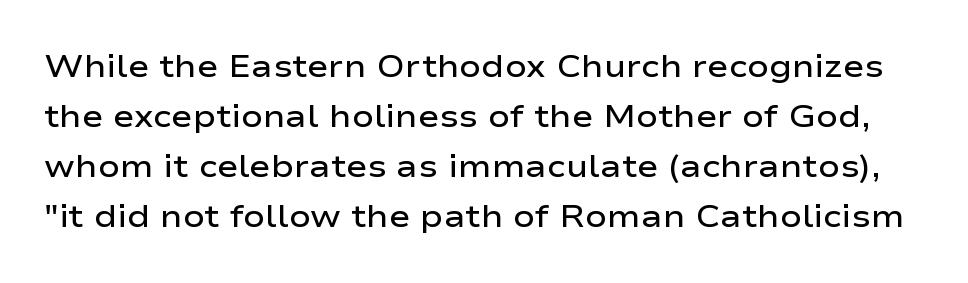
Q: Is the text bold? A: Semi-bold.
Q: Is the text italic (slanted)? A: No, it is upright.
Q: Is the typeface a serif or a sans-serif typeface? A: Sans-serif.
Q: Is the text underlined? A: No.
Q: Is the spacing between letters normal or unusually wide? A: Normal.
Q: Is the spacing between lines tight, normal or loose? A: Normal.
Q: Width (condensed, normal, or wide)? A: Wide.
Q: Stroke contrast? A: Low.
Q: x-height? A: Medium.
Q: Monospaced? A: No.
